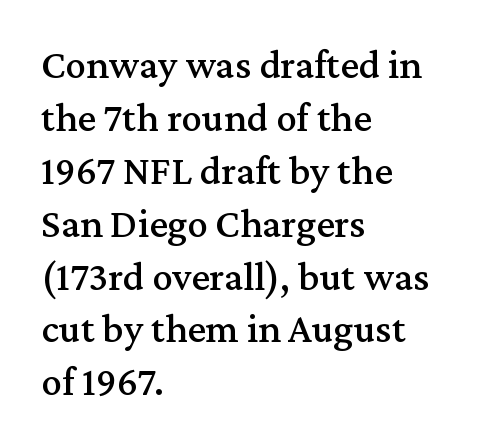
{"serif": "yes", "italic": "no", "width": "normal", "stroke_contrast": "medium", "x_height": "medium", "monospaced": "no", "underline": "no", "align": "left", "line_spacing": "normal", "line_spacing_ratio": 1.29, "letter_spacing": "normal", "letter_spacing_em": 0.0, "glyph_px": 41}
